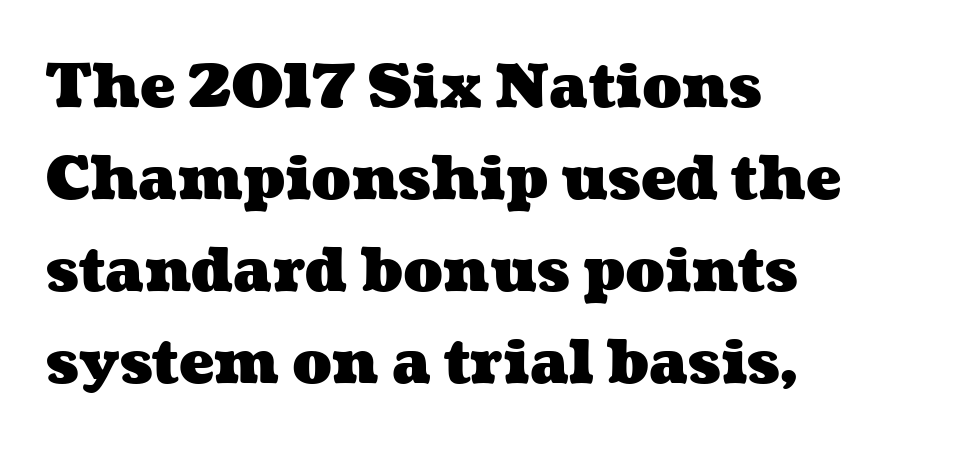
Q: Is the text bold? A: Yes.
Q: Is the text underlined? A: No.
Q: How is the paragraph aligned? A: Left-aligned.
Q: Is the spacing between letters normal or unusually wide? A: Normal.
Q: Is the spacing between lines tight, normal or loose? A: Normal.
Q: Width (condensed, normal, or wide)? A: Wide.
Q: Stroke contrast? A: Medium.
Q: x-height? A: Medium.
Q: Monospaced? A: No.
